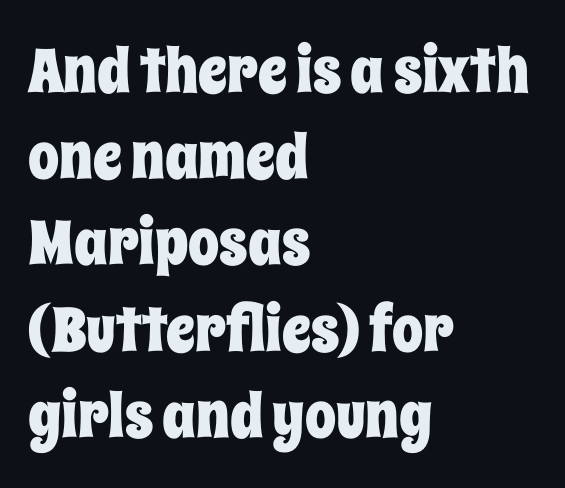
{"italic": "no", "width": "condensed", "stroke_contrast": "low", "x_height": "large", "monospaced": "no", "underline": "no", "align": "left", "line_spacing": "normal", "line_spacing_ratio": 1.39, "letter_spacing": "normal", "letter_spacing_em": 0.0, "glyph_px": 62}
